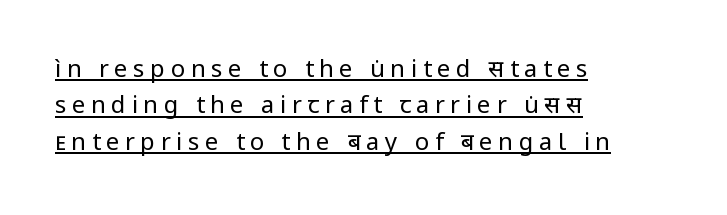
Q: Is the text bold? A: No.
Q: Is the text italic (slanted)? A: No, it is upright.
Q: Is the text underlined? A: Yes.
Q: How is the paragraph aligned? A: Left-aligned.
Q: Is the spacing between letters normal or unusually wide? A: Unusually wide.
Q: Is the spacing between lines tight, normal or loose? A: Normal.
